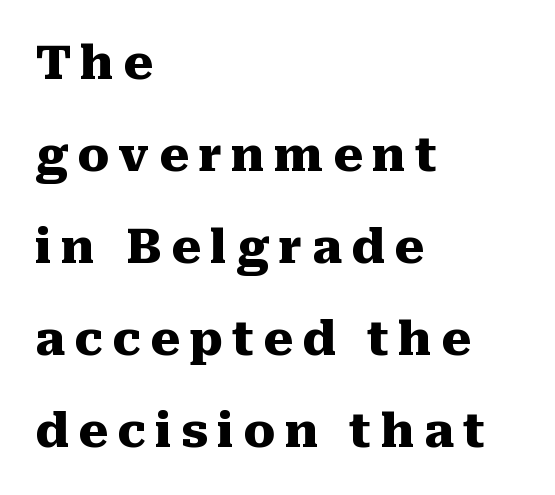
The image shows 47 px heavy serif type, upright; set left-aligned, loose line spacing (1.96x), unusually wide letter spacing (+0.2 em), not underlined; medium stroke contrast and a medium x-height.
